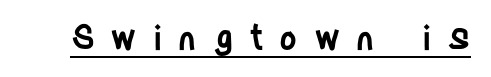
Q: Is the text bold? A: Semi-bold.
Q: Is the text italic (slanted)? A: No, it is upright.
Q: Is the typeface a serif or a sans-serif typeface? A: Sans-serif.
Q: Is the text underlined? A: Yes.
Q: Is the spacing between letters normal or unusually wide? A: Unusually wide.
Q: Width (condensed, normal, or wide)? A: Condensed.
Q: Stroke contrast? A: Low.
Q: x-height? A: Large.
Q: Monospaced? A: No.
